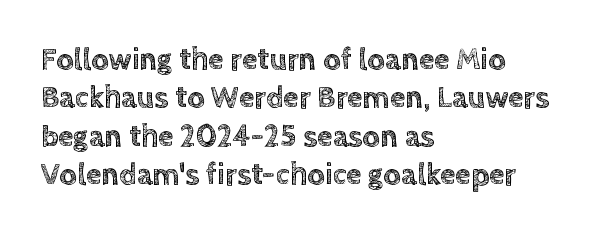
Looks like regular typesetting: each glyph gets only the width it needs. Honestly, there is no underline to notice here at all. Nothing unusual about the tracking: characters are spaced as the font intends. Every stem runs plumb, perpendicular to the baseline. The typesetter chose a ragged-right arrangement here.
